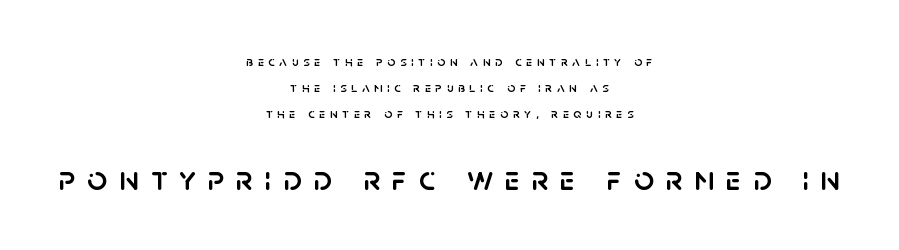
The letters carry no serifs — their stems end cleanly without finishing strokes. It's the straight-up-and-down kind of type. Each line is balanced around a shared central axis. Think of a printed novel: that variable character pitch is what you see here. The more generous point size was reserved for the lower chunk. The specimen omits any rule beneath the text block's lines.
